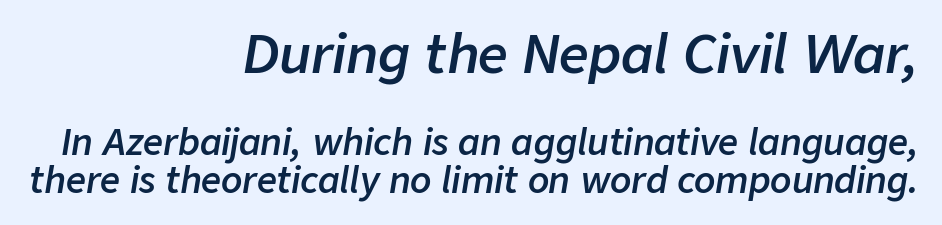
The image shows 52 px semibold type, italic (leaning right); set right-aligned, tight line spacing (1.08x), normal letter spacing, not underlined; the first (top) block is 1.49x larger; low stroke contrast and a medium x-height.
